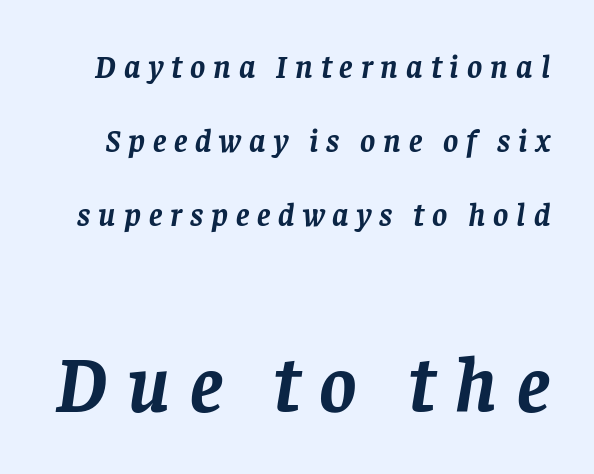
The sample has been set heavy, in full bold. The designer went with a serif here, giving each stem small feet. You could fit nearly another row in the gap between these rows. The lower block of text is set noticeably larger than the block above it. A typesetter would call this proportional, since set widths differ per character. Tracking value appears strongly positive — letters spread wide.
